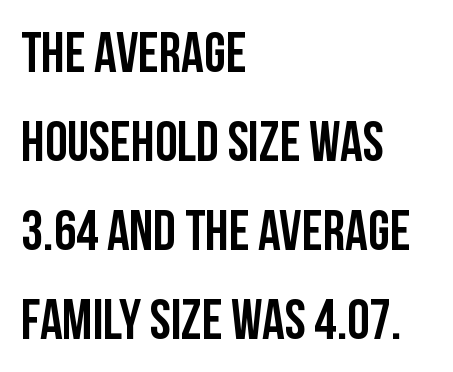
The image shows 56 px condensed sans-serif type, upright; set left-aligned, normal line spacing (1.59x), normal letter spacing, not underlined; low stroke contrast and a large x-height.
